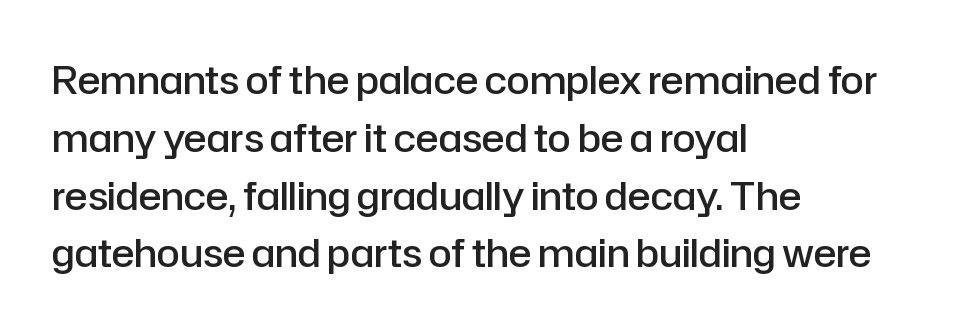
{"serif": "no", "italic": "no", "bold": "semi", "weight": "semibold", "width": "normal", "stroke_contrast": "low", "x_height": "medium", "monospaced": "no", "underline": "no", "align": "left", "line_spacing": "normal", "line_spacing_ratio": 1.52, "letter_spacing": "normal", "letter_spacing_em": 0.0, "glyph_px": 38}
